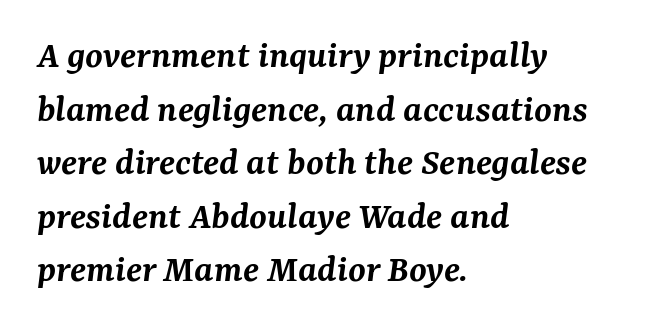
Q: Is the text bold? A: Semi-bold.
Q: Is the text italic (slanted)? A: Yes, it leans right by about 7 degrees.
Q: Is the typeface a serif or a sans-serif typeface? A: Serif.
Q: Is the text underlined? A: No.
Q: How is the paragraph aligned? A: Left-aligned.
Q: Is the spacing between letters normal or unusually wide? A: Normal.
Q: Is the spacing between lines tight, normal or loose? A: Normal.
Q: Width (condensed, normal, or wide)? A: Normal.
Q: Stroke contrast? A: Medium.
Q: x-height? A: Medium.
Q: Monospaced? A: No.
